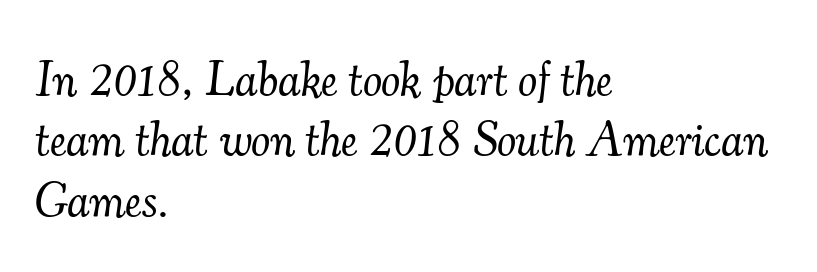
Does extra space separate the letters? No, they use regular spacing. The passage shown is typed in a proportional face where columns would drift. Reading down the block, your eye returns to a fixed left position each line. Is this a heavy cut? Hardly; it is regular or lighter.
